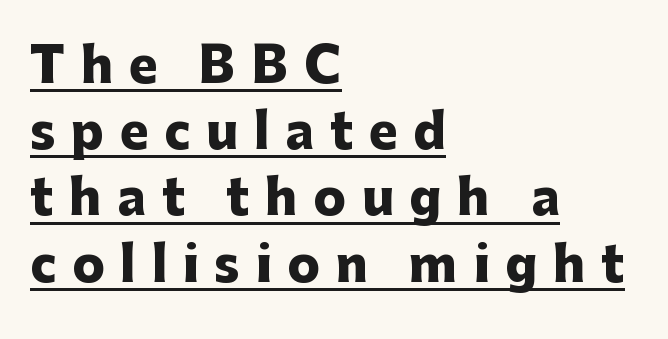
{"serif": "no", "italic": "no", "bold": "yes", "weight": "heavy", "width": "normal", "stroke_contrast": "low", "x_height": "medium", "monospaced": "no", "underline": "yes", "align": "left", "line_spacing": "normal", "line_spacing_ratio": 1.38, "letter_spacing": "wide", "letter_spacing_em": 0.33, "glyph_px": 48}
